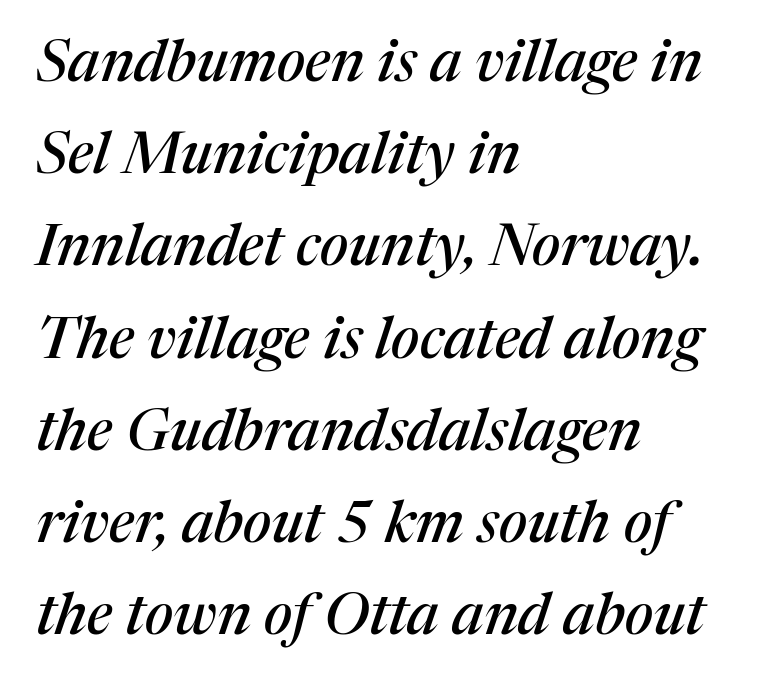
{"serif": "yes", "italic": "yes", "lean": "right", "slant_degrees": 17, "width": "normal", "stroke_contrast": "medium", "x_height": "medium", "monospaced": "no", "underline": "no", "align": "left", "line_spacing": "normal", "line_spacing_ratio": 1.59, "letter_spacing": "normal", "letter_spacing_em": 0.0, "glyph_px": 58}
